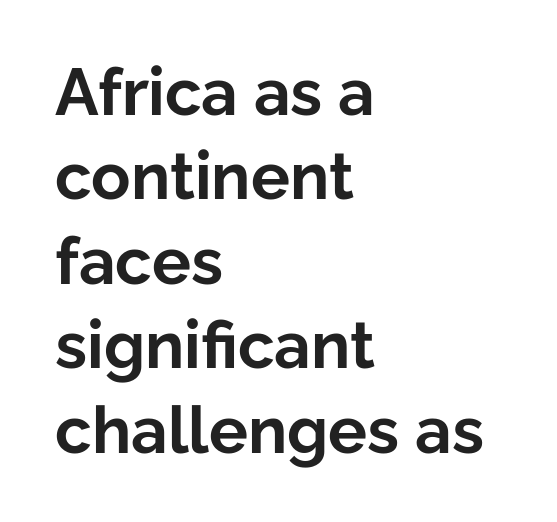
{"serif": "no", "italic": "no", "bold": "yes", "weight": "bold", "width": "normal", "stroke_contrast": "low", "x_height": "medium", "monospaced": "no", "underline": "no", "align": "left", "line_spacing": "normal", "line_spacing_ratio": 1.3, "letter_spacing": "normal", "letter_spacing_em": 0.0, "glyph_px": 65}
